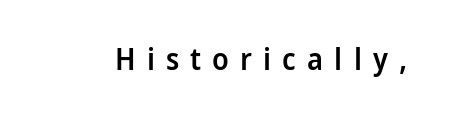
{"serif": "no", "italic": "no", "bold": "semi", "weight": "semibold", "width": "normal", "stroke_contrast": "low", "x_height": "medium", "monospaced": "no", "underline": "no", "letter_spacing": "wide", "letter_spacing_em": 0.37, "glyph_px": 30}
